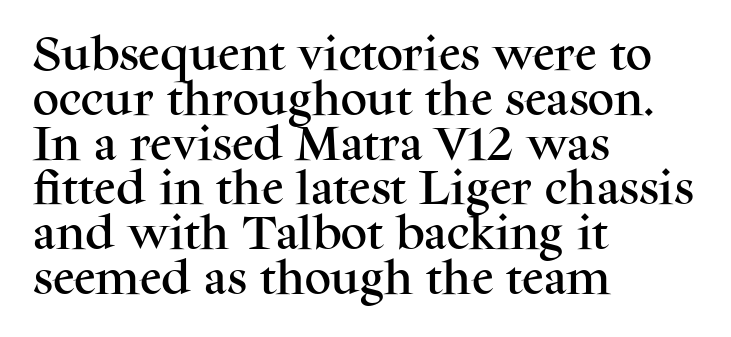
The image shows 37 px serif type, upright; set left-aligned, line spacing 1.21x, normal letter spacing, not underlined; medium stroke contrast and a medium x-height.
